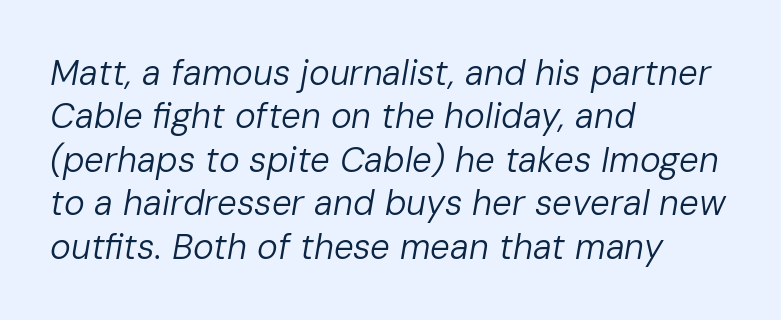
Q: Is the text bold? A: No.
Q: Is the text italic (slanted)? A: Yes, it leans right by about 10 degrees.
Q: Is the text underlined? A: No.
Q: How is the paragraph aligned? A: Left-aligned.
Q: Is the spacing between letters normal or unusually wide? A: Normal.
Q: Width (condensed, normal, or wide)? A: Normal.
Q: Stroke contrast? A: Low.
Q: x-height? A: Medium.
Q: Monospaced? A: No.
